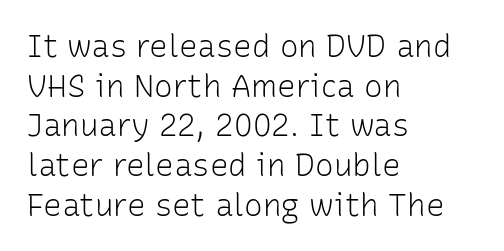
Q: Is the text bold? A: No.
Q: Is the text italic (slanted)? A: No, it is upright.
Q: Is the typeface a serif or a sans-serif typeface? A: Sans-serif.
Q: Is the text underlined? A: No.
Q: How is the paragraph aligned? A: Left-aligned.
Q: Is the spacing between letters normal or unusually wide? A: Normal.
Q: Is the spacing between lines tight, normal or loose? A: Normal.
Q: Width (condensed, normal, or wide)? A: Normal.
Q: Stroke contrast? A: Low.
Q: x-height? A: Medium.
Q: Monospaced? A: No.
